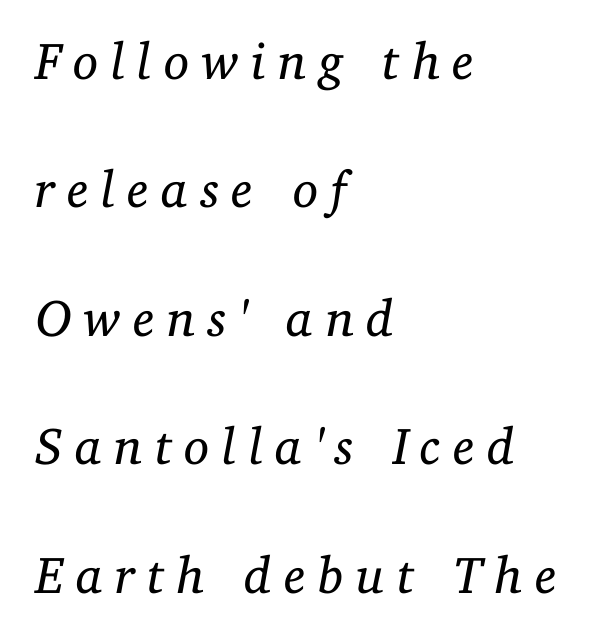
The image shows 52 px regular-weight serif type, italic (leaning right); set left-aligned, loose line spacing (2.47x), unusually wide letter spacing (+0.23 em), not underlined; low stroke contrast and a medium x-height.
